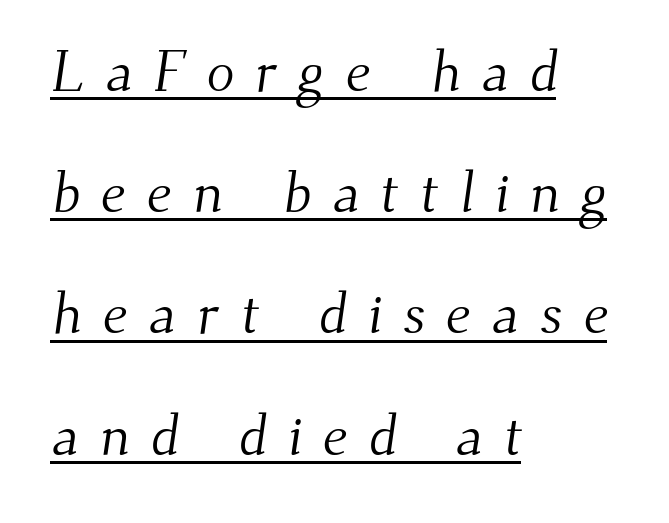
Q: Is the text bold? A: No.
Q: Is the typeface a serif or a sans-serif typeface? A: Serif.
Q: Is the text underlined? A: Yes.
Q: How is the paragraph aligned? A: Left-aligned.
Q: Is the spacing between letters normal or unusually wide? A: Unusually wide.
Q: Is the spacing between lines tight, normal or loose? A: Loose.
Q: Width (condensed, normal, or wide)? A: Normal.
Q: Stroke contrast? A: Medium.
Q: x-height? A: Small.
Q: Monospaced? A: No.
